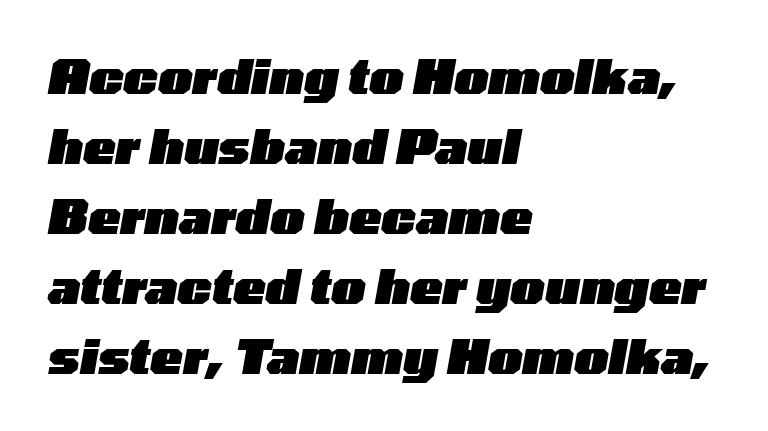
The image shows 48 px heavy, wide type, italic (leaning right); set left-aligned, normal line spacing (1.46x), normal letter spacing, not underlined; low stroke contrast and a medium x-height.
